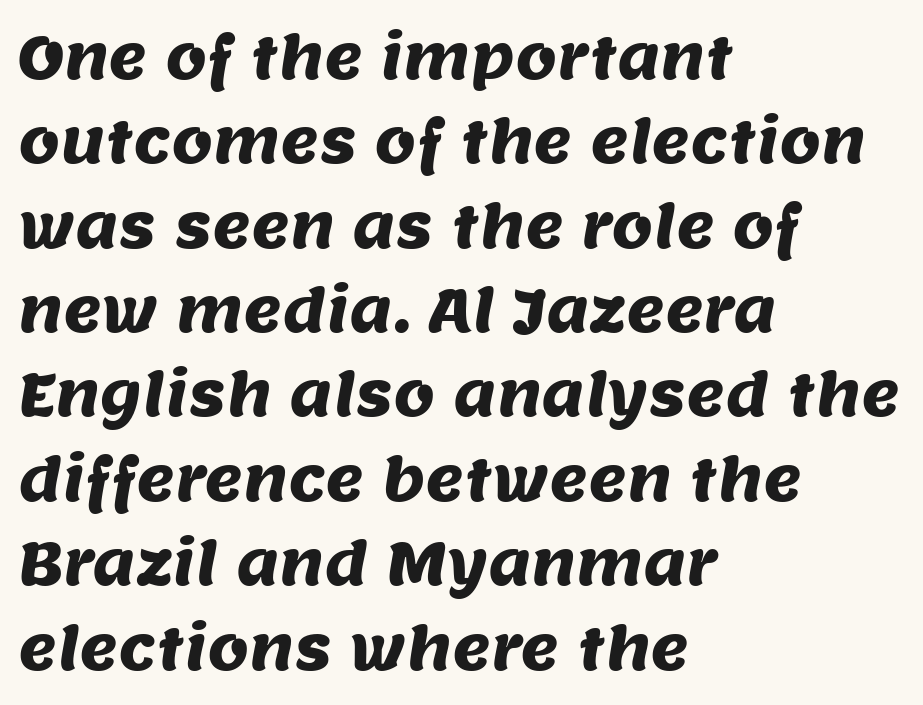
{"serif": "no", "width": "normal", "stroke_contrast": "medium", "x_height": "large", "monospaced": "no", "underline": "no", "align": "left", "line_spacing": "normal", "line_spacing_ratio": 1.43, "letter_spacing": "normal", "letter_spacing_em": 0.0, "glyph_px": 59}
